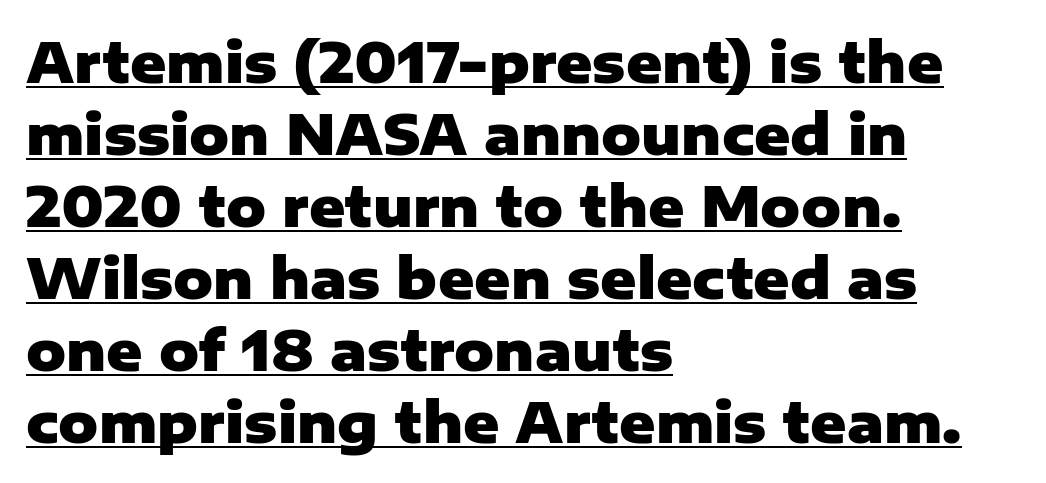
Q: Is the text bold? A: Yes.
Q: Is the text italic (slanted)? A: No, it is upright.
Q: Is the typeface a serif or a sans-serif typeface? A: Sans-serif.
Q: Is the text underlined? A: Yes.
Q: How is the paragraph aligned? A: Left-aligned.
Q: Is the spacing between letters normal or unusually wide? A: Normal.
Q: Is the spacing between lines tight, normal or loose? A: Normal.
Q: Width (condensed, normal, or wide)? A: Normal.
Q: Stroke contrast? A: Low.
Q: x-height? A: Medium.
Q: Monospaced? A: No.
